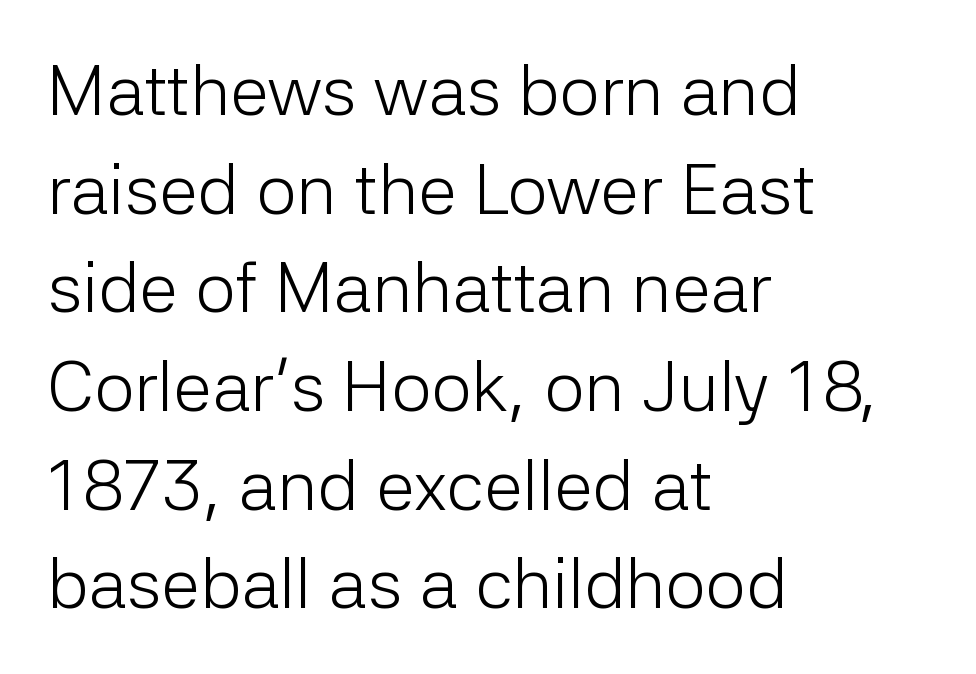
{"serif": "no", "italic": "no", "bold": "no", "weight": "light", "width": "normal", "stroke_contrast": "low", "x_height": "medium", "monospaced": "no", "underline": "no", "align": "left", "line_spacing": "normal", "line_spacing_ratio": 1.39, "letter_spacing": "normal", "letter_spacing_em": 0.0, "glyph_px": 71}
